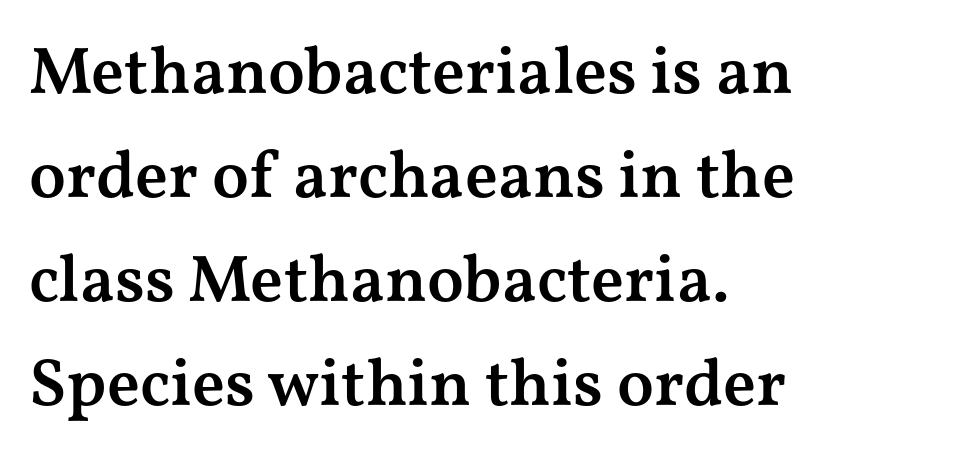
The image shows 67 px semibold, wide serif type, upright; set left-aligned, normal line spacing (1.55x), normal letter spacing, not underlined; medium stroke contrast and a medium x-height.
